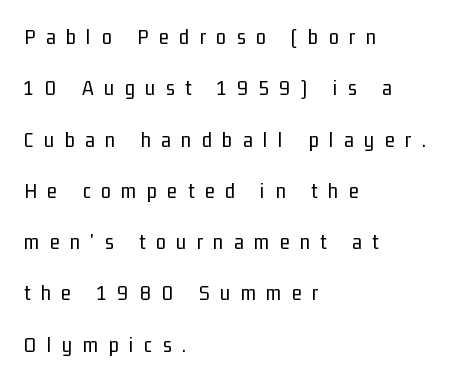
Posture: upright roman. The gaps between neighbouring characters are conspicuously large. Descenders are the only things crossing below the line. Layout note: lines flush left. Rows of type keep a wide berth in the vertical direction. Nothing heavy about these letters — not bold at all.
